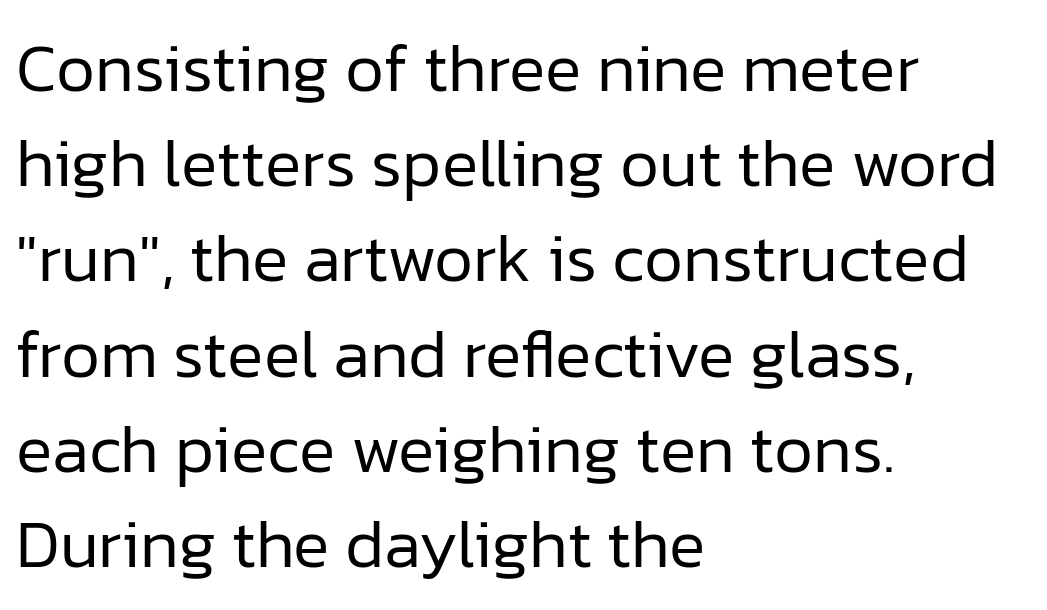
{"serif": "no", "italic": "no", "bold": "no", "weight": "regular", "width": "normal", "stroke_contrast": "low", "x_height": "medium", "monospaced": "no", "underline": "no", "align": "left", "line_spacing": "normal", "line_spacing_ratio": 1.4, "letter_spacing": "normal", "letter_spacing_em": 0.0, "glyph_px": 68}
